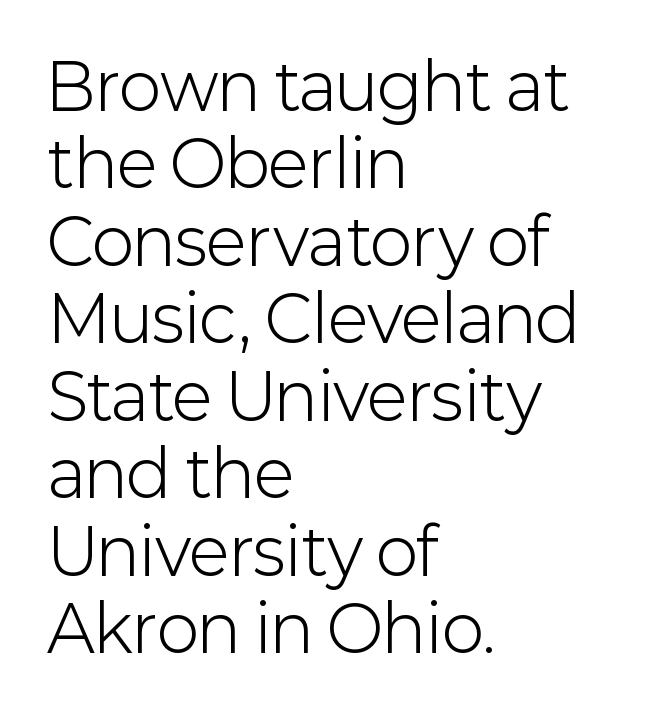
Q: Is the text bold? A: No.
Q: Is the text italic (slanted)? A: No, it is upright.
Q: Is the typeface a serif or a sans-serif typeface? A: Sans-serif.
Q: Is the text underlined? A: No.
Q: How is the paragraph aligned? A: Left-aligned.
Q: Is the spacing between letters normal or unusually wide? A: Normal.
Q: Width (condensed, normal, or wide)? A: Normal.
Q: Stroke contrast? A: Low.
Q: x-height? A: Medium.
Q: Monospaced? A: No.
